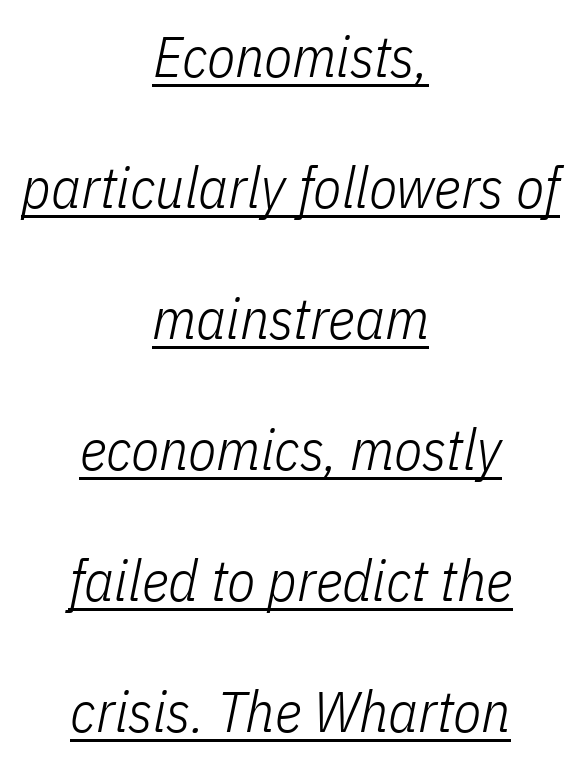
Q: Is the text bold? A: No.
Q: Is the text italic (slanted)? A: Yes, it leans right by about 11 degrees.
Q: Is the text underlined? A: Yes.
Q: How is the paragraph aligned? A: Centered.
Q: Is the spacing between letters normal or unusually wide? A: Normal.
Q: Is the spacing between lines tight, normal or loose? A: Loose.
Q: Width (condensed, normal, or wide)? A: Condensed.
Q: Stroke contrast? A: Low.
Q: x-height? A: Medium.
Q: Monospaced? A: No.
